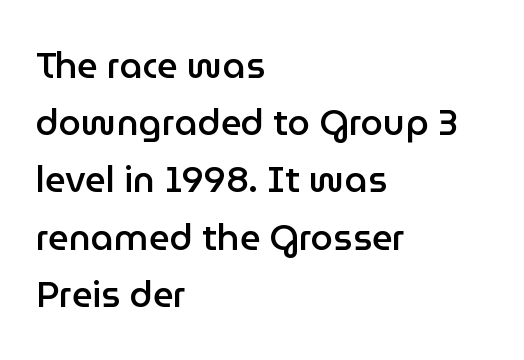
{"serif": "no", "italic": "no", "bold": "semi", "weight": "semibold", "width": "normal", "stroke_contrast": "low", "x_height": "medium", "monospaced": "no", "underline": "no", "align": "left", "line_spacing": "normal", "line_spacing_ratio": 1.59, "letter_spacing": "normal", "letter_spacing_em": 0.0, "glyph_px": 36}
